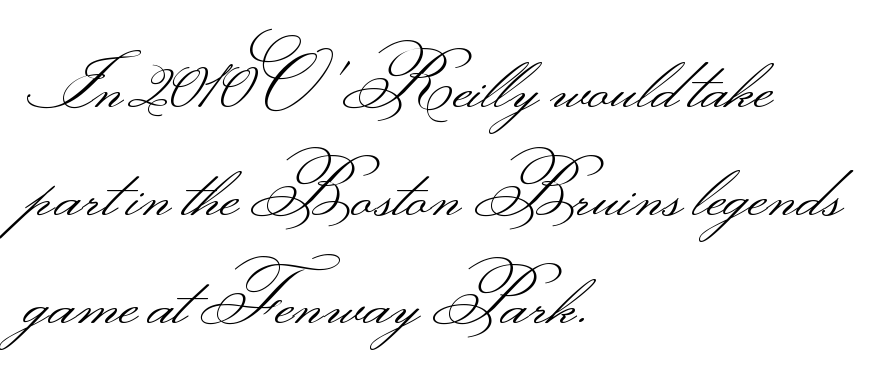
The image shows 74 px light, wide sans-serif type; set left-aligned, normal line spacing (1.46x), normal letter spacing, not underlined; medium stroke contrast.
